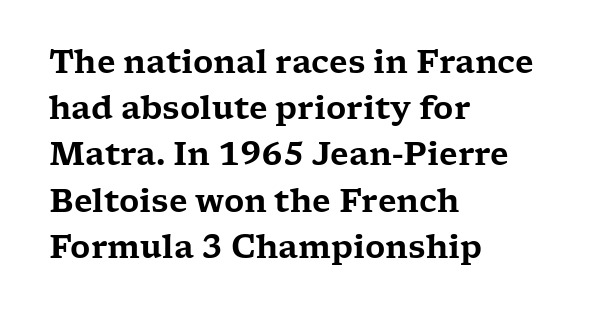
Q: Is the text italic (slanted)? A: No, it is upright.
Q: Is the typeface a serif or a sans-serif typeface? A: Serif.
Q: Is the text underlined? A: No.
Q: How is the paragraph aligned? A: Left-aligned.
Q: Is the spacing between letters normal or unusually wide? A: Normal.
Q: Is the spacing between lines tight, normal or loose? A: Normal.
Q: Width (condensed, normal, or wide)? A: Wide.
Q: Stroke contrast? A: Low.
Q: x-height? A: Medium.
Q: Monospaced? A: No.
